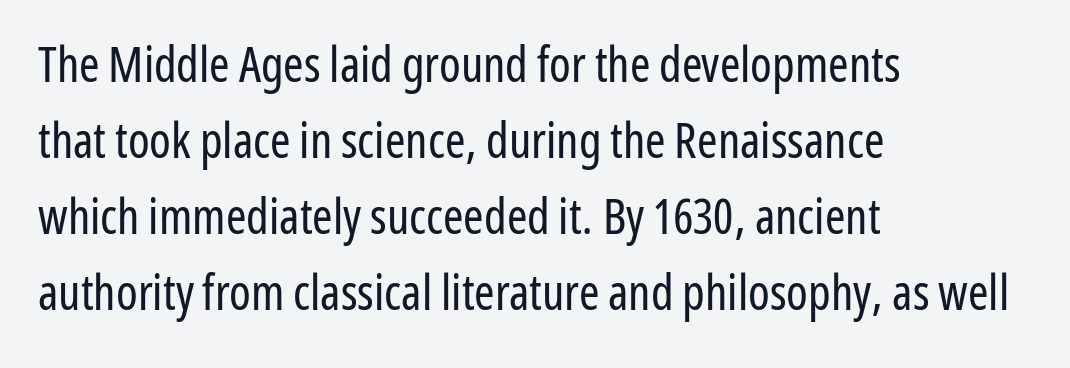
The image shows 49 px regular-weight, condensed sans-serif type, upright; set left-aligned, normal line spacing (1.55x), normal letter spacing, not underlined; low stroke contrast and a medium x-height.
